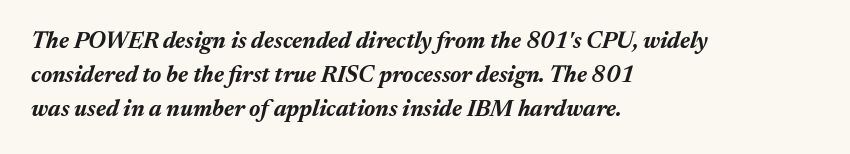
Rendered with sloped, italic letterforms. Regarding leading, the lines here are spaced in the standard way. A student would call this left alignment; a typographer would say flush left, rag right. The letterforms sit shoulder to shoulder at normal distance.
